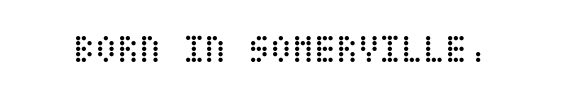
The image shows 40 px regular-weight, condensed type, upright; set normal letter spacing, not underlined; low stroke contrast and a large x-height.
